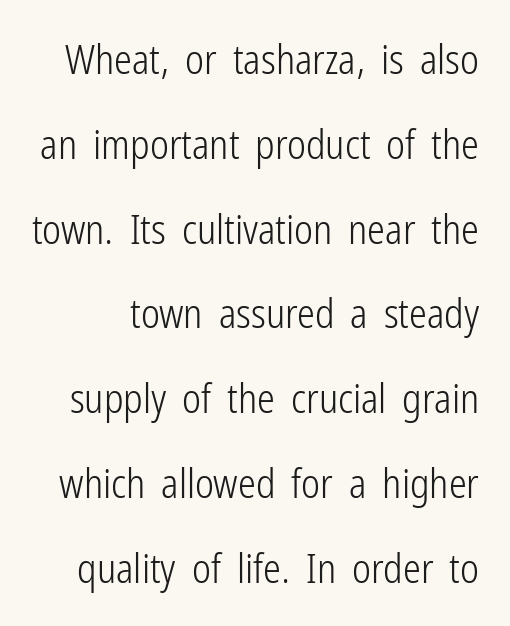
Nope, no serifs anywhere on these letters. The face used here is rendered with its standard letterfit. Italic: no, the glyphs are upright roman. The typeface has the unassuming heft of standard copy or less. Just letters on the line, the space beneath them empty. Quick note: interline space is abundant.
